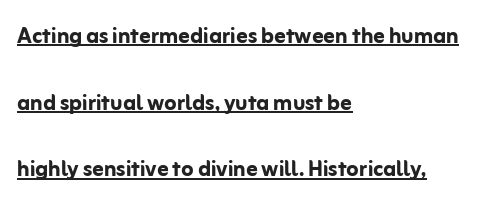
Stroke thickness is high; the sample reads as a true bold. Observe the ordinary spacing: letters are neighbours, not strangers. This block would shrink considerably if given ordinary leading; it's expanded now. Compared with a centered layout, this one pins lines to the left instead. You can tell from the bare stems that sans-serif type was used.
